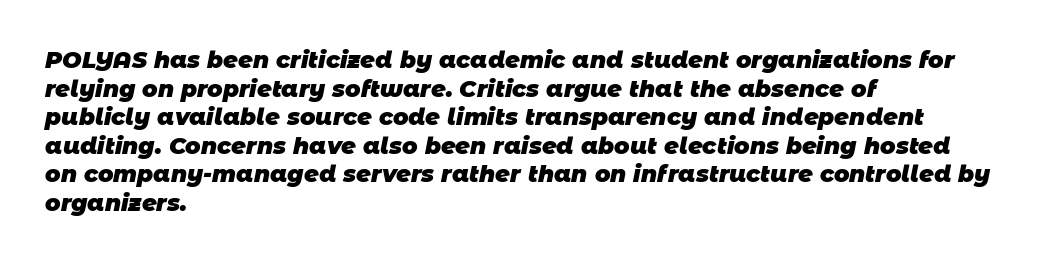
The image shows 23 px bold type; set left-aligned, line spacing 1.24x, normal letter spacing, not underlined.
